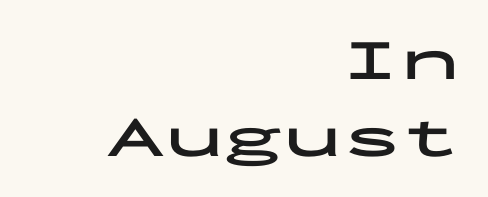
The image shows 59 px bold, wide sans-serif type, upright, monospaced; set right-aligned, normal line spacing (1.31x), normal letter spacing, not underlined; low stroke contrast and a medium x-height.
